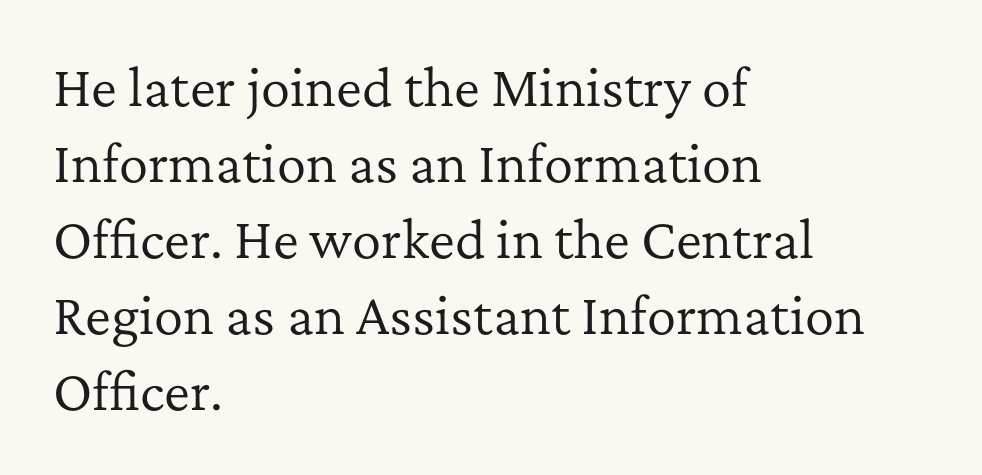
Leading: standard. The glyphs in this specimen are seriffed. Counters stay open thanks to moderate or lighter strokes. Is there any slant? The stems are plumb. The passage shown has conventional tracking throughout. The paragraph has a hard left edge and a soft right edge.
